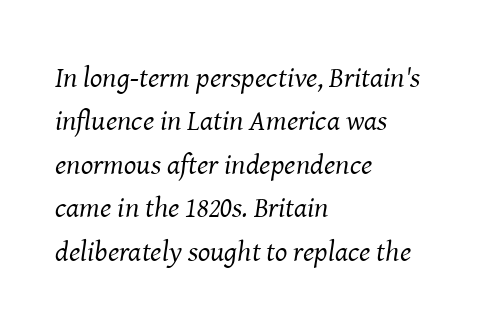
The ragged edge is on the right, which tells us the setting is flush left. The font is comparable to plain body text, perhaps lighter. The axis of the letterforms is tilted away from vertical. These lines sit exactly where default settings would place them. Observe the serifs anchoring each vertical stroke in this sample.
